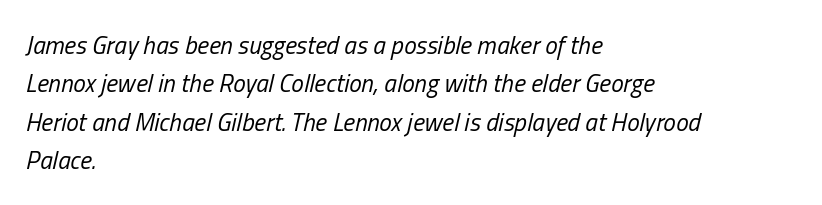
Q: Is the text bold? A: No.
Q: Is the text italic (slanted)? A: Yes, it leans right by about 13 degrees.
Q: Is the text underlined? A: No.
Q: How is the paragraph aligned? A: Left-aligned.
Q: Is the spacing between letters normal or unusually wide? A: Normal.
Q: Is the spacing between lines tight, normal or loose? A: Normal.
